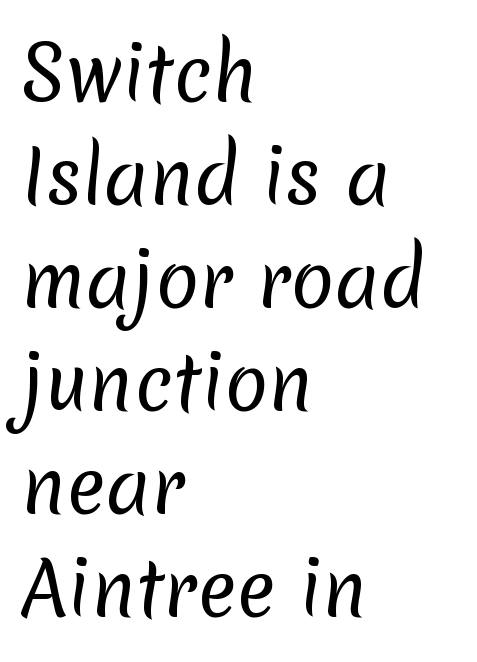
{"serif": "no", "bold": "no", "weight": "regular", "width": "normal", "stroke_contrast": "low", "x_height": "medium", "monospaced": "no", "underline": "no", "align": "left", "line_spacing": "normal", "line_spacing_ratio": 1.43, "letter_spacing": "normal", "letter_spacing_em": 0.0, "glyph_px": 72}
